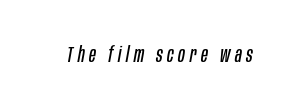
{"italic": "yes", "lean": "right", "slant_degrees": 10, "bold": "no", "underline": "no", "letter_spacing": "wide", "letter_spacing_em": 0.21, "glyph_px": 22}
